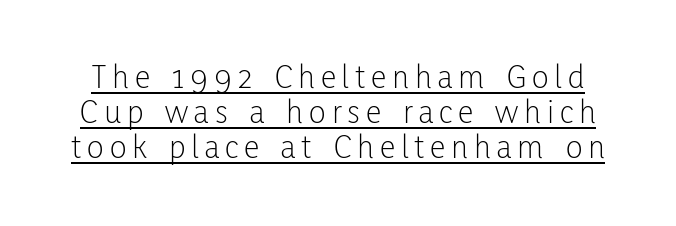
Q: Is the text bold? A: No.
Q: Is the text italic (slanted)? A: No, it is upright.
Q: Is the typeface a serif or a sans-serif typeface? A: Sans-serif.
Q: Is the text underlined? A: Yes.
Q: Is the spacing between lines tight, normal or loose? A: Tight.
Q: Width (condensed, normal, or wide)? A: Condensed.
Q: Stroke contrast? A: Low.
Q: x-height? A: Medium.
Q: Monospaced? A: No.
